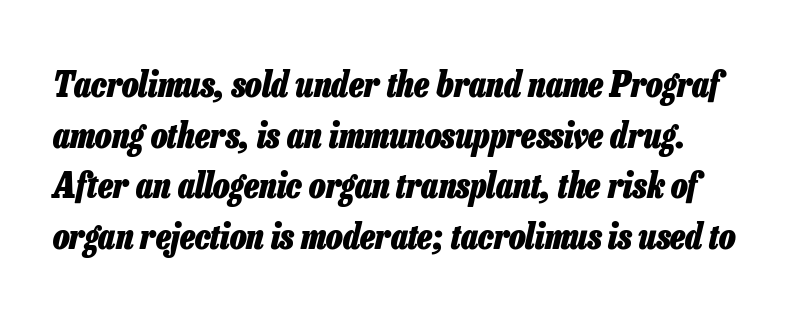
The image shows 35 px heavy, condensed type, italic (leaning right); set normal line spacing (1.45x), normal letter spacing, not underlined; low stroke contrast and a medium x-height.
